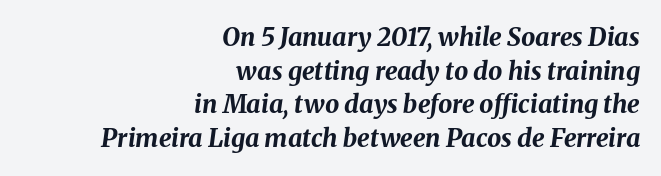
{"italic": "yes", "lean": "right", "slant_degrees": 8, "bold": "yes", "underline": "no", "align": "right", "line_spacing": "normal", "line_spacing_ratio": 1.35, "letter_spacing": "normal", "letter_spacing_em": 0.0, "glyph_px": 25}
